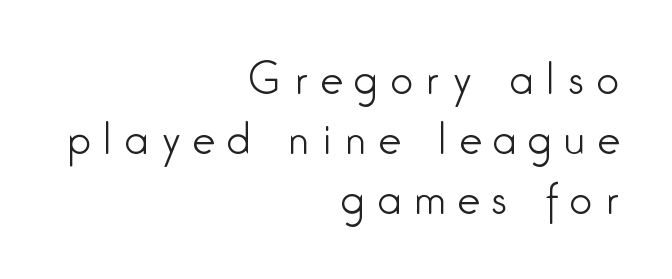
The image shows 40 px light, condensed sans-serif type, upright; set right-aligned, normal line spacing (1.5x), unusually wide letter spacing (+0.32 em), not underlined; low stroke contrast and a medium x-height.
